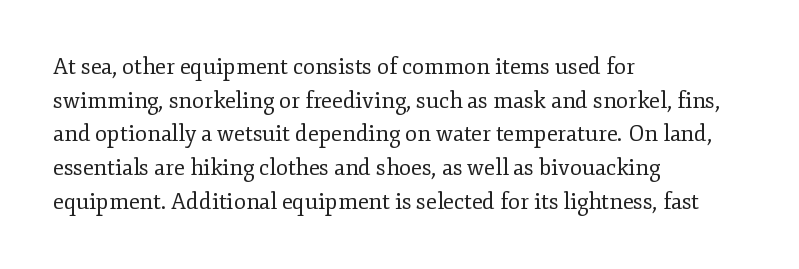
Q: Is the text bold? A: No.
Q: Is the text italic (slanted)? A: No, it is upright.
Q: Is the text underlined? A: No.
Q: How is the paragraph aligned? A: Left-aligned.
Q: Is the spacing between letters normal or unusually wide? A: Normal.
Q: Is the spacing between lines tight, normal or loose? A: Normal.
